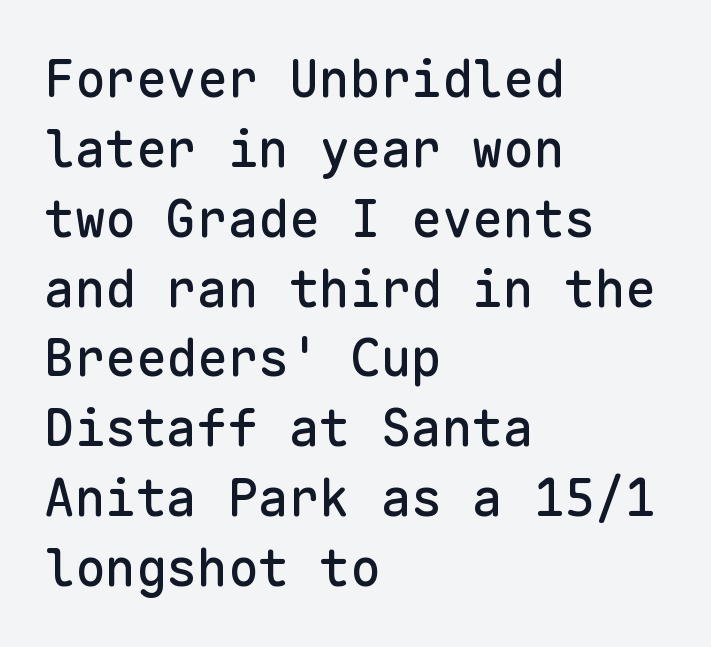
Q: Is the text italic (slanted)? A: No, it is upright.
Q: Is the typeface a serif or a sans-serif typeface? A: Sans-serif.
Q: Is the text underlined? A: No.
Q: How is the paragraph aligned? A: Left-aligned.
Q: Is the spacing between letters normal or unusually wide? A: Normal.
Q: Is the spacing between lines tight, normal or loose? A: Normal.
Q: Width (condensed, normal, or wide)? A: Normal.
Q: Stroke contrast? A: Low.
Q: x-height? A: Medium.
Q: Monospaced? A: Yes.
